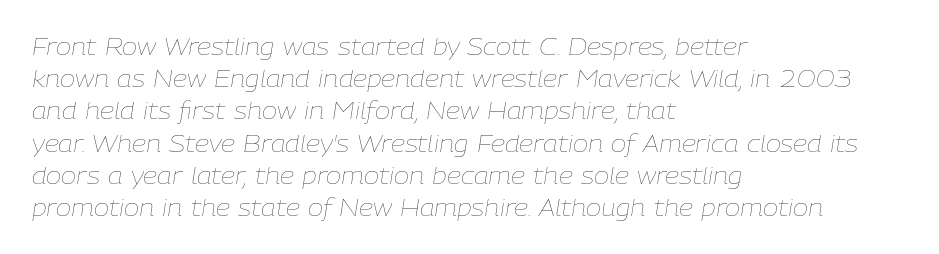
The letterforms sit shoulder to shoulder at normal distance. Summary of weight: not heavy and not bold. The specimen omits any rule beneath the text block's lines. How would I describe the line gaps? Plain and ordinary. The font's italic variant was chosen for this text. The paragraph has a hard left edge and a soft right edge.
